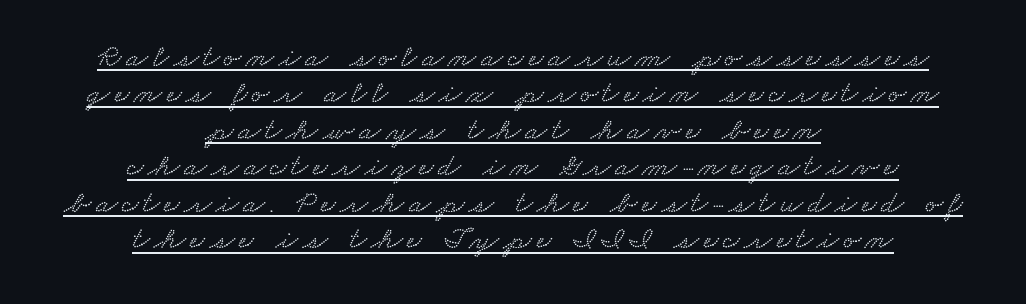
The image shows 32 px wide type; set centered, tight line spacing (1.14x), underlined; low stroke contrast and a small x-height.
